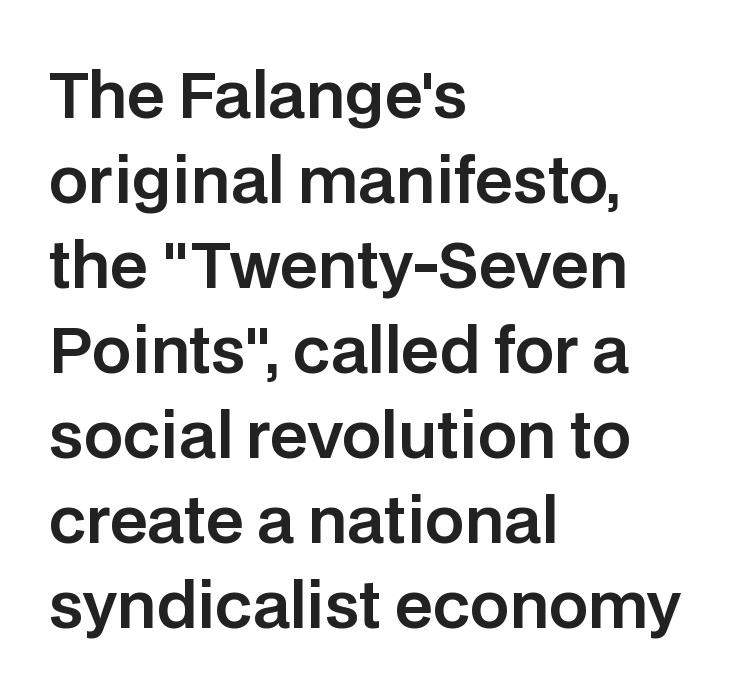
The line-height multiplier appears to be the usual default. How are the letters spaced? Ordinarily, with no added tracking. The rendering uses natural spacing where letterforms have individual widths. Posture: straight, roman, zero tilt. The typesetter chose a ragged-right arrangement here.
